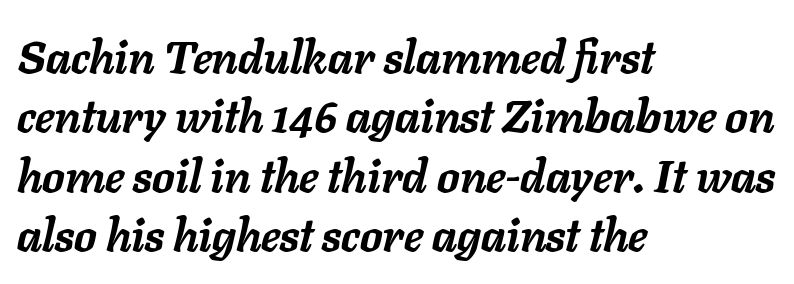
{"italic": "yes", "lean": "right", "slant_degrees": 11, "bold": "yes", "weight": "semibold", "width": "normal", "stroke_contrast": "low", "x_height": "medium", "monospaced": "no", "underline": "no", "align": "left", "line_spacing": "normal", "line_spacing_ratio": 1.32, "letter_spacing": "normal", "letter_spacing_em": 0.0, "glyph_px": 45}
